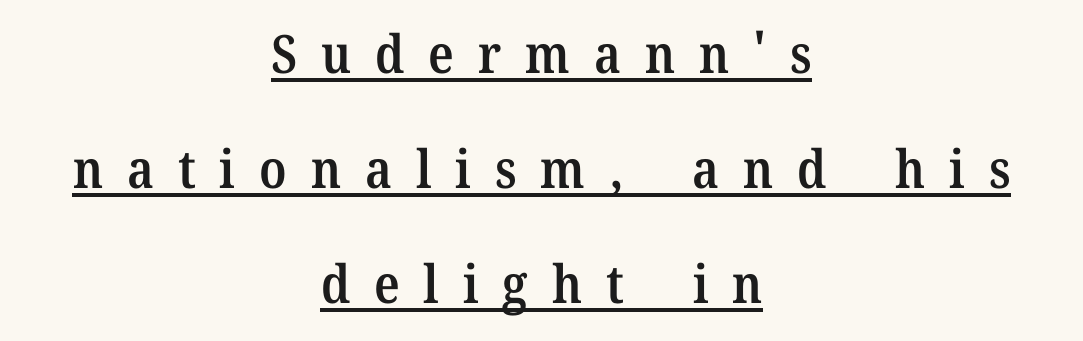
The image shows 53 px semibold serif type, upright; set centered, loose line spacing (2.17x), unusually wide letter spacing (+0.45 em), underlined; medium stroke contrast and a medium x-height.
